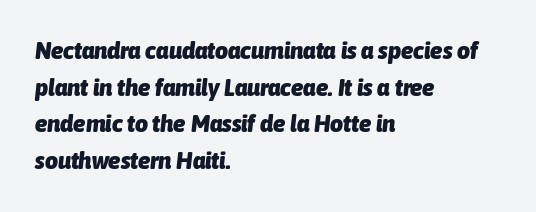
{"italic": "yes", "lean": "right", "slant_degrees": 6, "bold": "yes", "underline": "no", "align": "left", "line_spacing": "normal", "line_spacing_ratio": 1.47, "letter_spacing": "normal", "letter_spacing_em": 0.0, "glyph_px": 25}
